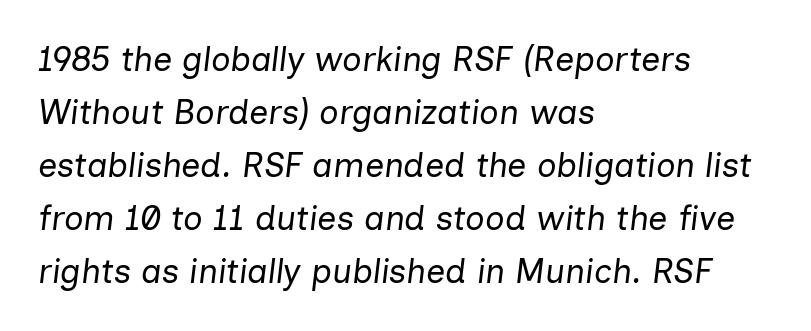
{"italic": "yes", "lean": "right", "slant_degrees": 7, "bold": "no", "weight": "regular", "width": "normal", "stroke_contrast": "low", "x_height": "medium", "monospaced": "no", "underline": "no", "align": "left", "line_spacing": "normal", "line_spacing_ratio": 1.56, "letter_spacing": "normal", "letter_spacing_em": 0.0, "glyph_px": 34}
